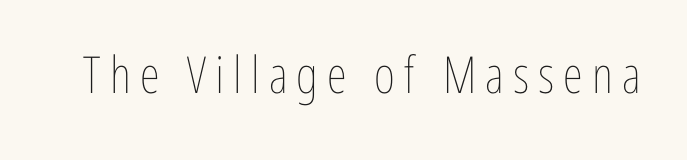
{"italic": "no", "bold": "no", "weight": "thin", "width": "condensed", "stroke_contrast": "low", "x_height": "medium", "monospaced": "no", "underline": "no", "glyph_px": 51}
